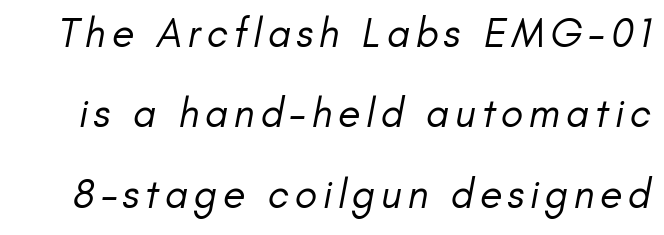
Q: Is the text bold? A: No.
Q: Is the typeface a serif or a sans-serif typeface? A: Sans-serif.
Q: Is the text underlined? A: No.
Q: Is the spacing between lines tight, normal or loose? A: Loose.
Q: Width (condensed, normal, or wide)? A: Normal.
Q: Stroke contrast? A: Low.
Q: x-height? A: Small.
Q: Monospaced? A: No.
